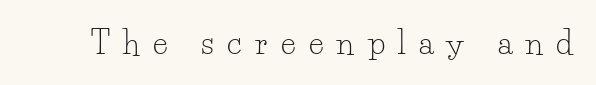
{"serif": "yes", "italic": "no", "bold": "no", "weight": "light", "width": "normal", "stroke_contrast": "low", "x_height": "small", "monospaced": "no", "underline": "no", "letter_spacing": "wide", "letter_spacing_em": 0.43, "glyph_px": 31}
